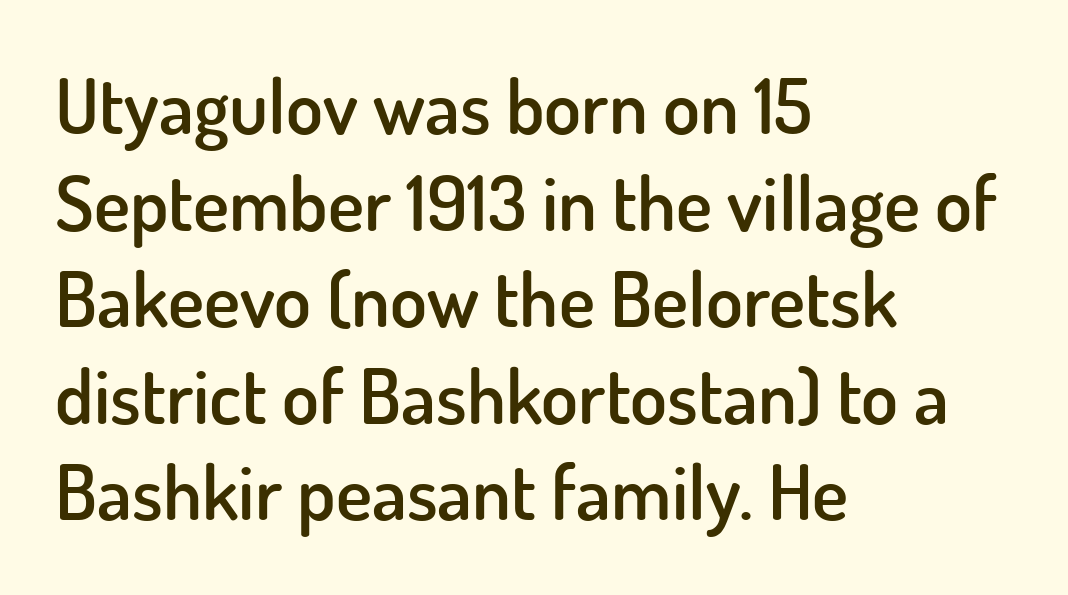
In terms of letterspacing, this is plain default setting. The passage shown is semibold, sitting just below true bold. Stroke terminals: plain, sans-serif. Teacher's note: observe the even left margin — that is flush-left alignment. Quick note: underline off. The rendering uses natural spacing where letterforms have individual widths.
